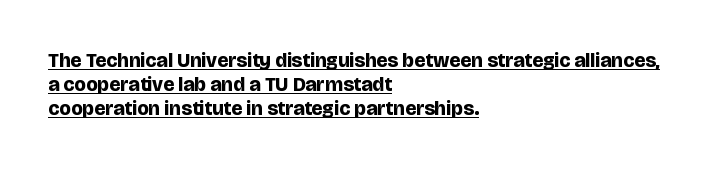
The image shows 20 px bold type, upright; set left-aligned, line spacing 1.2x, normal letter spacing, underlined.
